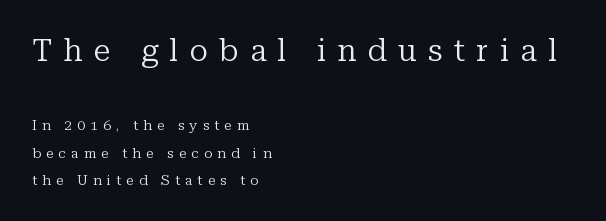
Q: Is the text bold? A: No.
Q: Is the text italic (slanted)? A: No, it is upright.
Q: Is the typeface a serif or a sans-serif typeface? A: Serif.
Q: Is the text underlined? A: No.
Q: How is the paragraph aligned? A: Left-aligned.
Q: Is the spacing between letters normal or unusually wide? A: Unusually wide.
Q: Is the spacing between lines tight, normal or loose? A: Loose.
Q: Which block of text is set in a larger size, the first (top) or the second (bottom)? A: The first (top) one.
Q: Width (condensed, normal, or wide)? A: Normal.
Q: Stroke contrast? A: Low.
Q: x-height? A: Medium.
Q: Monospaced? A: No.
